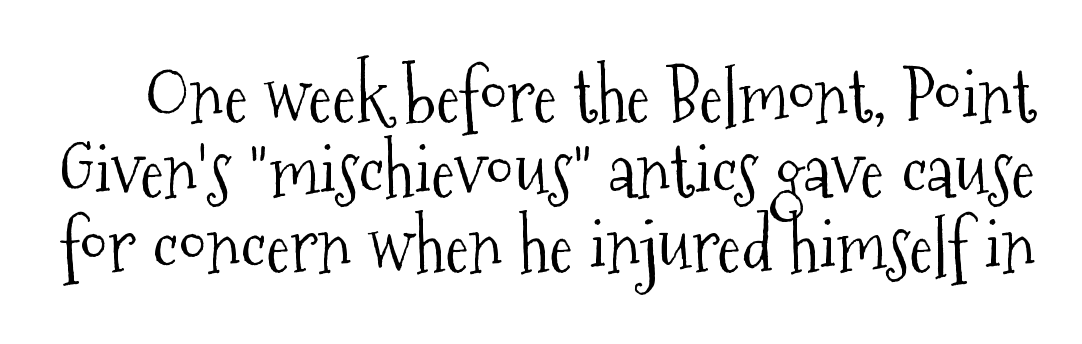
Q: Is the text bold? A: No.
Q: Is the text italic (slanted)? A: No, it is upright.
Q: Is the typeface a serif or a sans-serif typeface? A: Serif.
Q: Is the text underlined? A: No.
Q: Is the spacing between letters normal or unusually wide? A: Normal.
Q: Is the spacing between lines tight, normal or loose? A: Tight.
Q: Width (condensed, normal, or wide)? A: Condensed.
Q: Stroke contrast? A: Medium.
Q: x-height? A: Medium.
Q: Monospaced? A: No.
